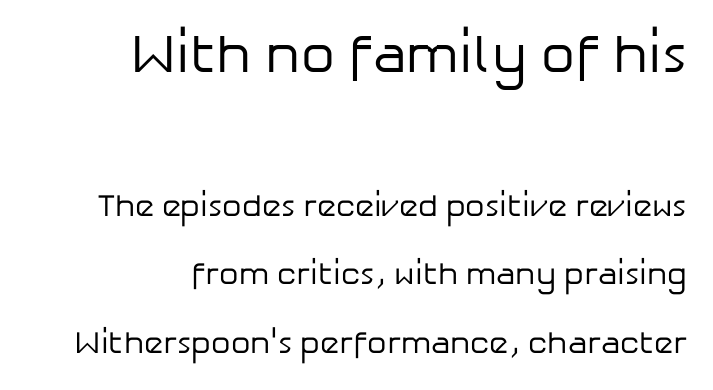
The image shows 54 px regular-weight sans-serif type, upright; set right-aligned, loose line spacing (2.21x), normal letter spacing, not underlined; the first (top) block is 1.74x larger; low stroke contrast and a medium x-height.
